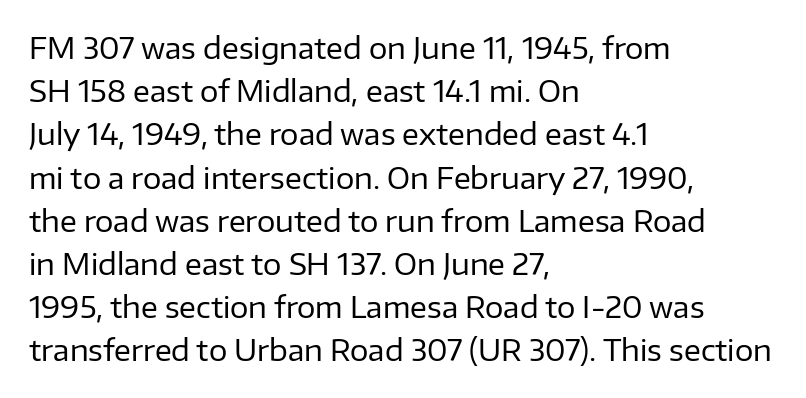
Observe the absence of serifs on each vertical stroke in this sample. Short and long lines alike share a common starting point at left. Think standard paragraph weight, or any step lighter than that. The rendering uses natural spacing where letterforms have individual widths. Glyph-to-glyph distance matches everyday printed text. The lettering stays uniformly vertical, giving the passage a roman look.
